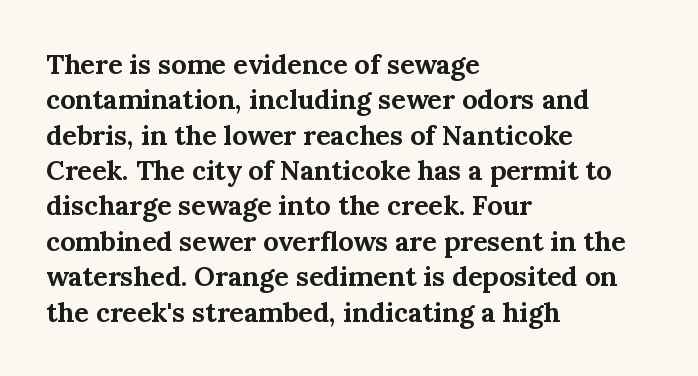
Q: Is the text bold? A: Yes.
Q: Is the text italic (slanted)? A: No, it is upright.
Q: Is the text underlined? A: No.
Q: How is the paragraph aligned? A: Left-aligned.
Q: Is the spacing between letters normal or unusually wide? A: Normal.
Q: Is the spacing between lines tight, normal or loose? A: Normal.
